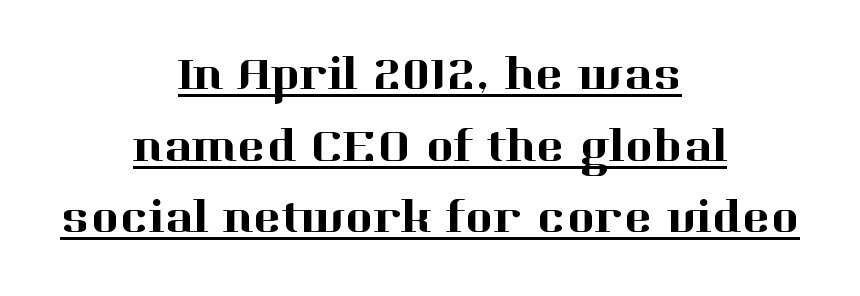
{"serif": "yes", "italic": "no", "width": "normal", "stroke_contrast": "high", "x_height": "medium", "monospaced": "no", "underline": "yes", "align": "center", "line_spacing": "normal", "line_spacing_ratio": 1.49, "letter_spacing": "normal", "letter_spacing_em": 0.0, "glyph_px": 48}
